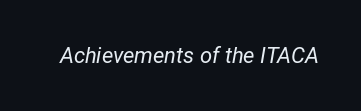
The image shows 22 px text type, italic (leaning right); set normal letter spacing, not underlined.
